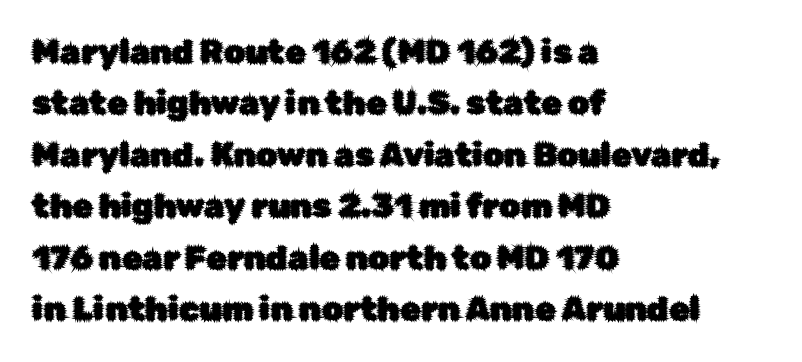
{"serif": "no", "italic": "no", "width": "normal", "stroke_contrast": "low", "x_height": "medium", "monospaced": "no", "underline": "no", "align": "left", "line_spacing": "normal", "line_spacing_ratio": 1.56, "letter_spacing": "normal", "letter_spacing_em": 0.0, "glyph_px": 33}
